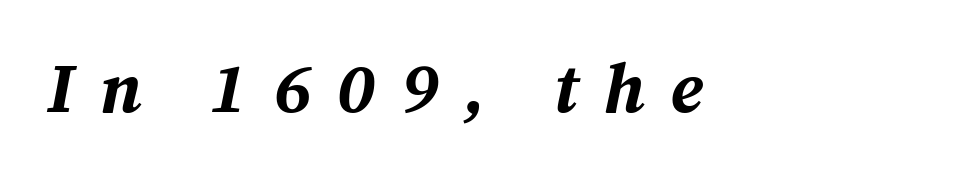
This is heavy type, rendered in bold. Honestly, there is no underline to notice here at all. Spacing verdict: proportional, widths tailored to each character. The face used here has a pronounced slope to its letters. This rendering widens character spacing well past its baseline value.
